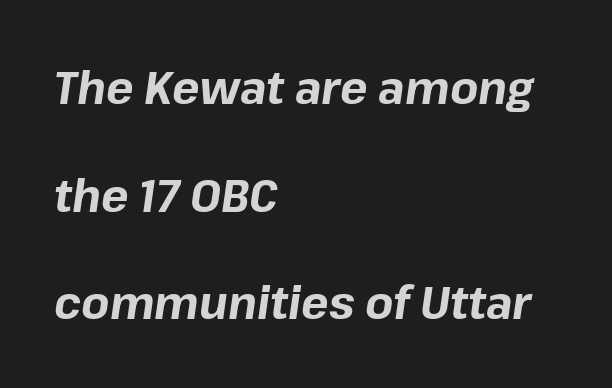
The image shows 46 px bold type, italic (leaning right); set left-aligned, loose line spacing (2.34x), normal letter spacing, not underlined; low stroke contrast and a medium x-height.
